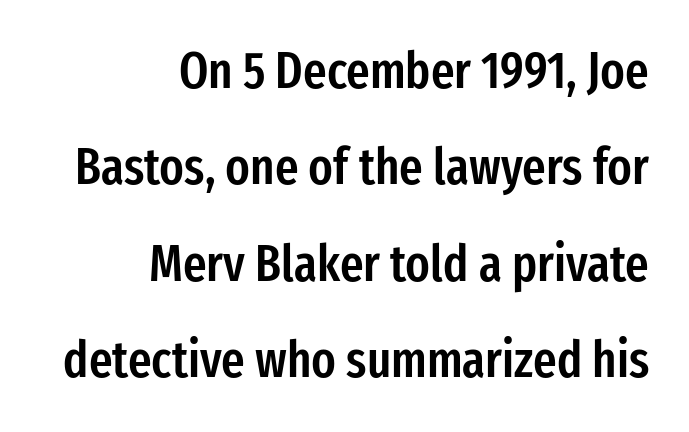
Q: Is the text bold? A: Semi-bold.
Q: Is the text italic (slanted)? A: No, it is upright.
Q: Is the typeface a serif or a sans-serif typeface? A: Sans-serif.
Q: Is the text underlined? A: No.
Q: How is the paragraph aligned? A: Right-aligned.
Q: Is the spacing between letters normal or unusually wide? A: Normal.
Q: Width (condensed, normal, or wide)? A: Condensed.
Q: Stroke contrast? A: Low.
Q: x-height? A: Medium.
Q: Monospaced? A: No.
